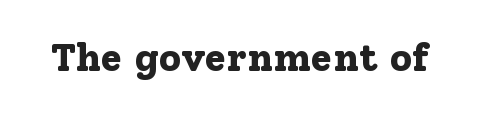
Q: Is the text bold? A: Yes.
Q: Is the text italic (slanted)? A: No, it is upright.
Q: Is the typeface a serif or a sans-serif typeface? A: Serif.
Q: Is the text underlined? A: No.
Q: Is the spacing between letters normal or unusually wide? A: Normal.
Q: Width (condensed, normal, or wide)? A: Normal.
Q: Stroke contrast? A: Low.
Q: x-height? A: Medium.
Q: Monospaced? A: No.
